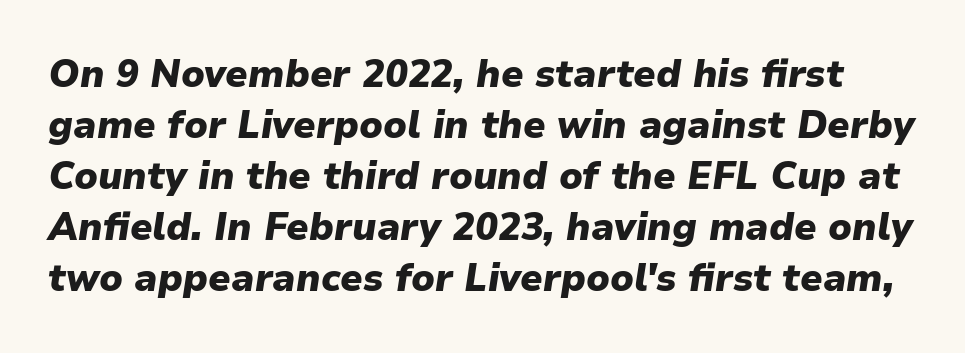
The image shows 38 px heavy type, italic (leaning right); set normal line spacing (1.34x), normal letter spacing, not underlined; low stroke contrast and a medium x-height.
